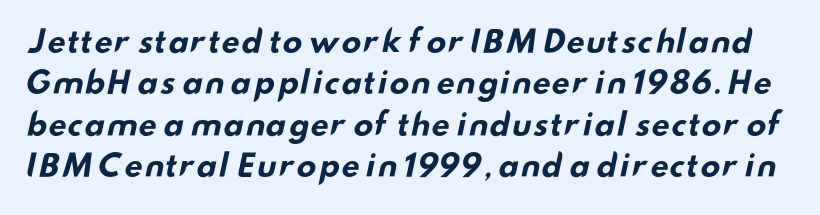
{"serif": "no", "bold": "yes", "weight": "bold", "width": "wide", "stroke_contrast": "low", "x_height": "small", "monospaced": "no", "underline": "no", "line_spacing": "normal", "line_spacing_ratio": 1.38, "letter_spacing": "normal", "letter_spacing_em": 0.0, "glyph_px": 30}
